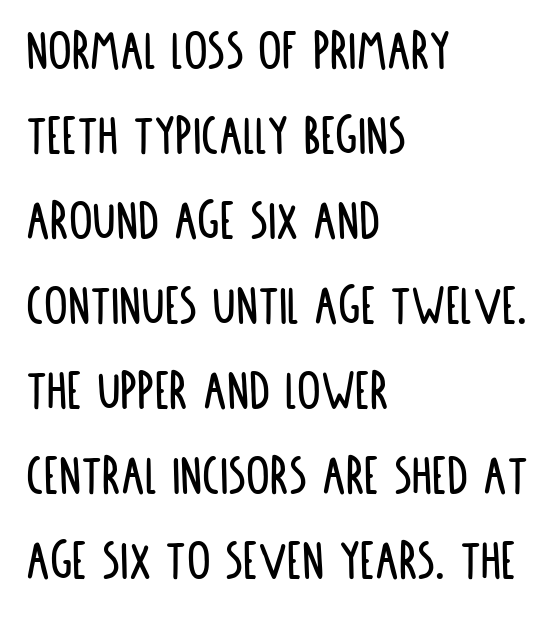
{"serif": "no", "italic": "no", "width": "condensed", "stroke_contrast": "low", "x_height": "large", "monospaced": "no", "underline": "no", "align": "left", "line_spacing": "normal", "line_spacing_ratio": 1.44, "letter_spacing": "normal", "letter_spacing_em": 0.0, "glyph_px": 59}
